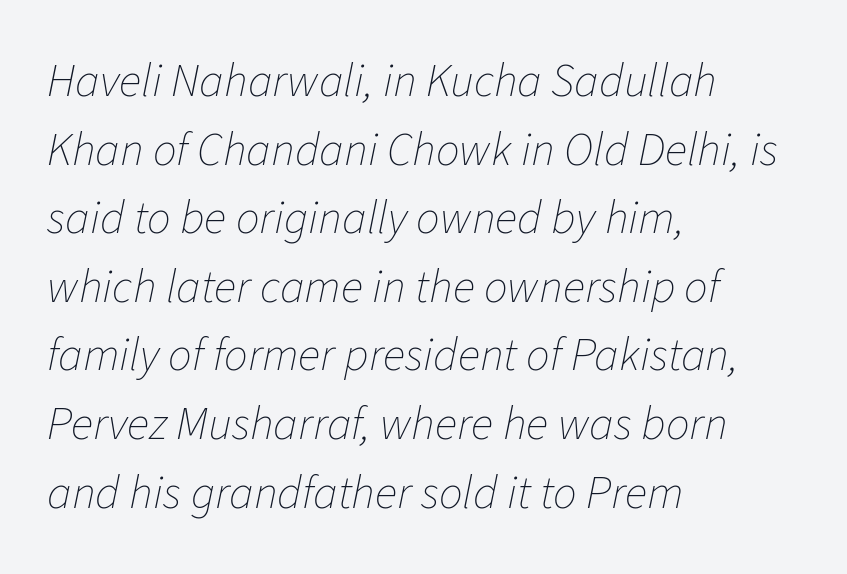
When letters slant like this, we call the style italic. Bold? No — there's no thickening of the strokes. Leading: standard. Where is the straight margin? On the left. Anything drawn beneath the words? Only blank space.
